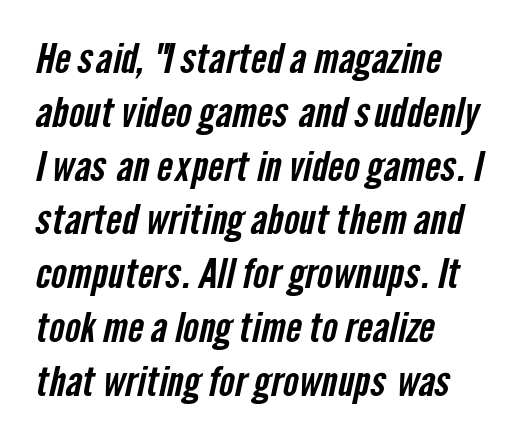
The image shows 42 px condensed sans-serif type; set left-aligned, normal line spacing (1.28x), normal letter spacing, not underlined; low stroke contrast and a medium x-height.
